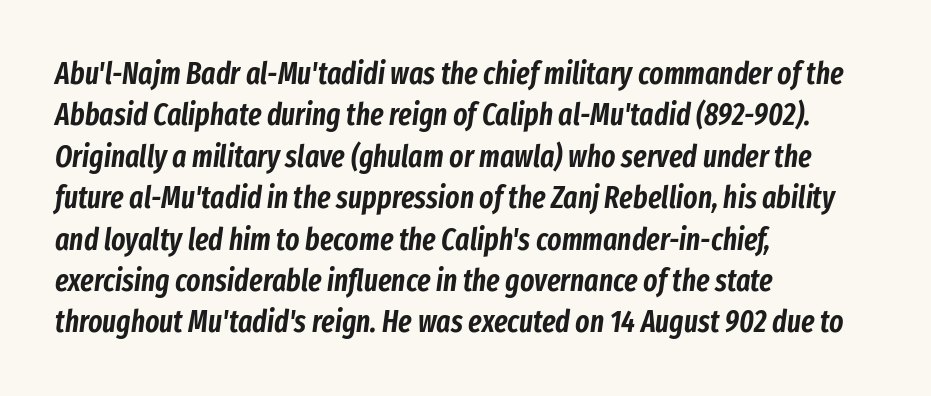
Q: Is the text italic (slanted)? A: Yes, it leans right by about 8 degrees.
Q: Is the text underlined? A: No.
Q: How is the paragraph aligned? A: Left-aligned.
Q: Is the spacing between letters normal or unusually wide? A: Normal.
Q: Is the spacing between lines tight, normal or loose? A: Normal.
Q: Width (condensed, normal, or wide)? A: Condensed.
Q: Stroke contrast? A: Low.
Q: x-height? A: Medium.
Q: Monospaced? A: No.
